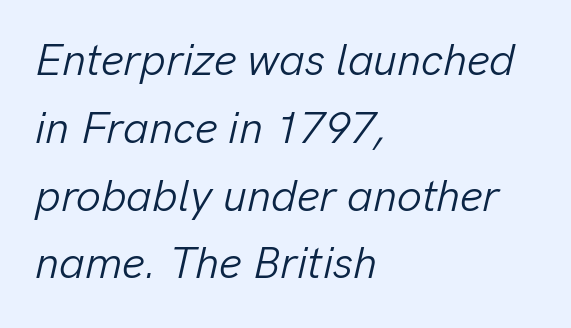
{"italic": "yes", "lean": "right", "slant_degrees": 13, "bold": "no", "weight": "light", "width": "normal", "stroke_contrast": "low", "x_height": "medium", "monospaced": "no", "underline": "no", "align": "left", "line_spacing": "normal", "line_spacing_ratio": 1.54, "letter_spacing": "normal", "letter_spacing_em": 0.0, "glyph_px": 44}
